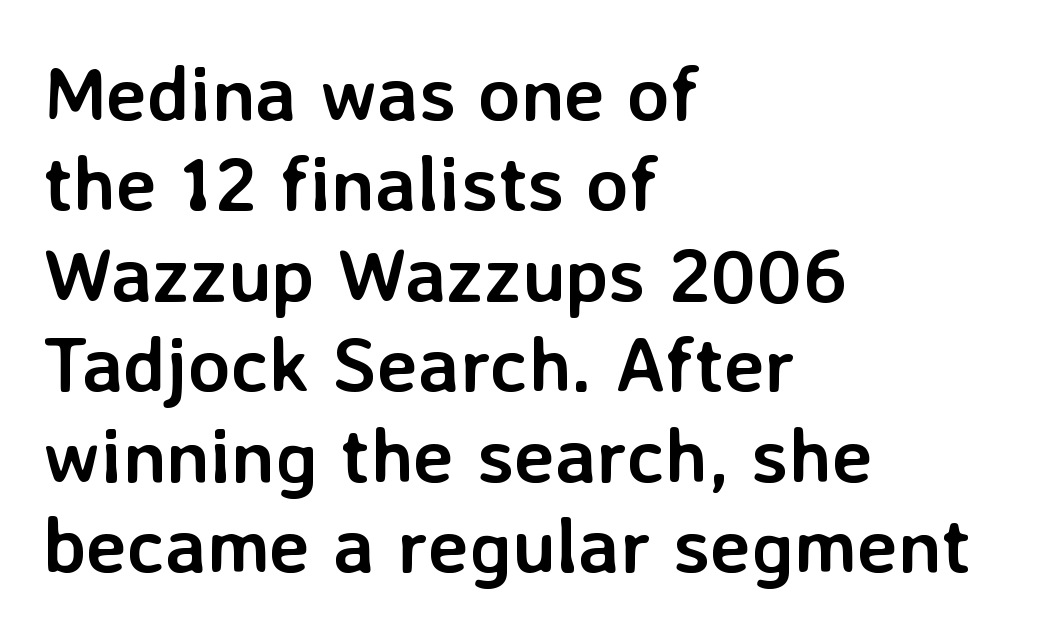
{"serif": "no", "italic": "no", "bold": "yes", "weight": "semibold", "width": "normal", "stroke_contrast": "low", "x_height": "medium", "monospaced": "no", "underline": "no", "align": "left", "line_spacing_ratio": 1.16, "letter_spacing": "normal", "letter_spacing_em": 0.0, "glyph_px": 78}
